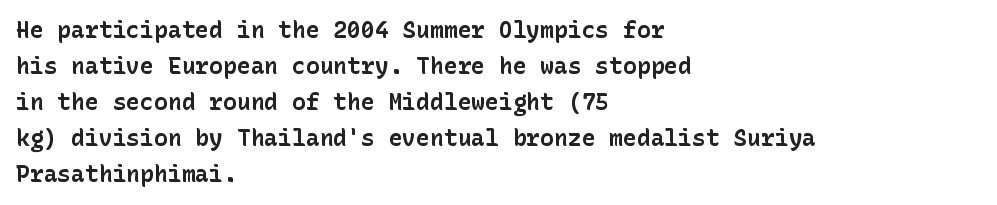
Notice how descenders clear the ascenders below comfortably — that's standard leading. The sample has been set heavy, in full bold. Italic? Not at all — the glyphs are vertical. A bare baseline throughout the passage. The rag falls on the right side of this text block. Inter-character spacing is left at the font's built-in metrics.
